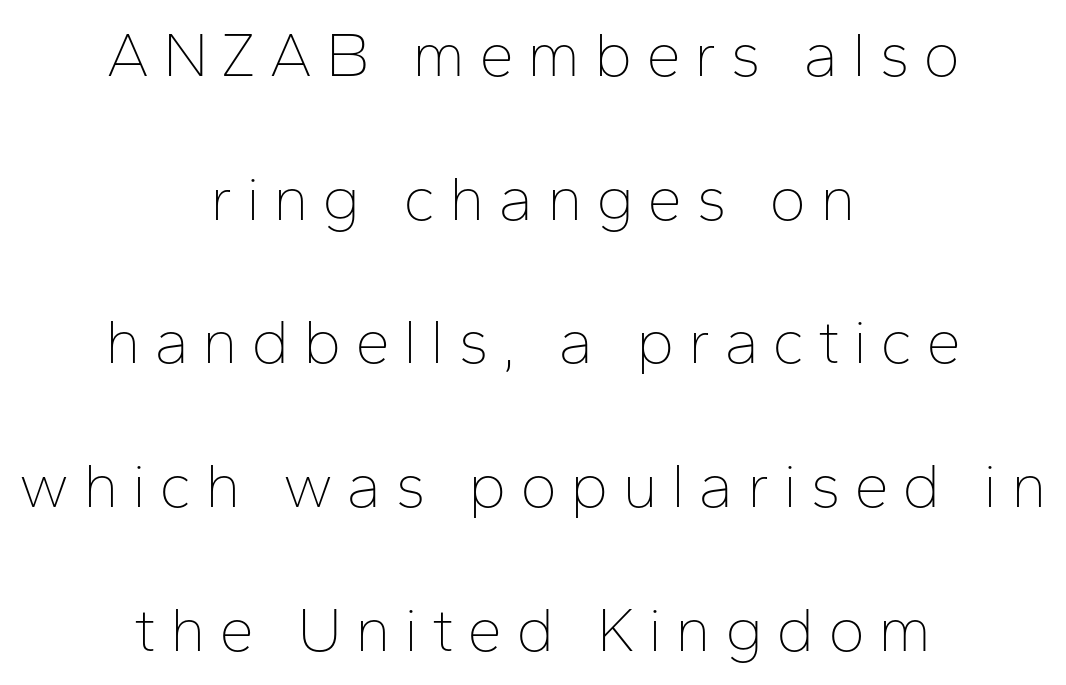
Notice how the stems are strictly vertical — no italics here. The designer went with a sans here, leaving each stem footless. Where is the straight margin? There isn't one; the lines are centered. The rendering uses natural spacing where letterforms have individual widths. A typesetter would call this heavily tracked-out type. Only glyphs here, with clear space below each row.
